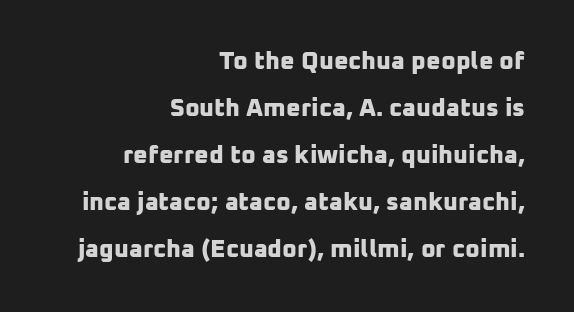
The image shows 25 px bold type; set right-aligned, line spacing 1.88x, normal letter spacing, not underlined.
